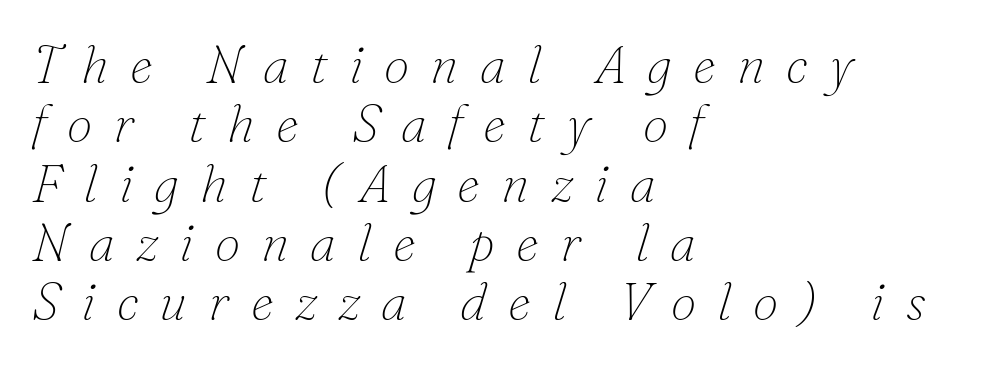
The tracking jumps out immediately: characters are airy and widely separated. Is this a heavy cut? Hardly; it is regular or lighter. Plain, unruled lines of type. Slanted lettering throughout.
